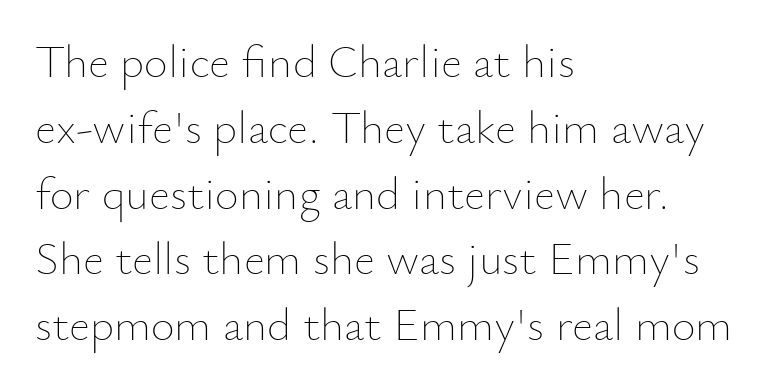
The type sits square on the baseline with zero lean. In terms of letterspacing, this is plain default setting. The string is rendered with underlining switched off. Each line starts at the same left margin while the right side varies. The passage shown stacks its lines at a standard gap. Compared with a typical body face, this is equally light or lighter still.
